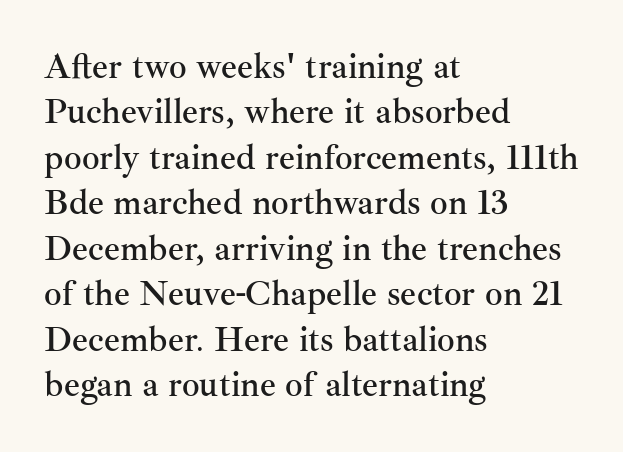
Q: Is the text italic (slanted)? A: No, it is upright.
Q: Is the typeface a serif or a sans-serif typeface? A: Serif.
Q: Is the text underlined? A: No.
Q: How is the paragraph aligned? A: Left-aligned.
Q: Is the spacing between letters normal or unusually wide? A: Normal.
Q: Is the spacing between lines tight, normal or loose? A: Normal.
Q: Width (condensed, normal, or wide)? A: Normal.
Q: Stroke contrast? A: Medium.
Q: x-height? A: Small.
Q: Monospaced? A: No.
